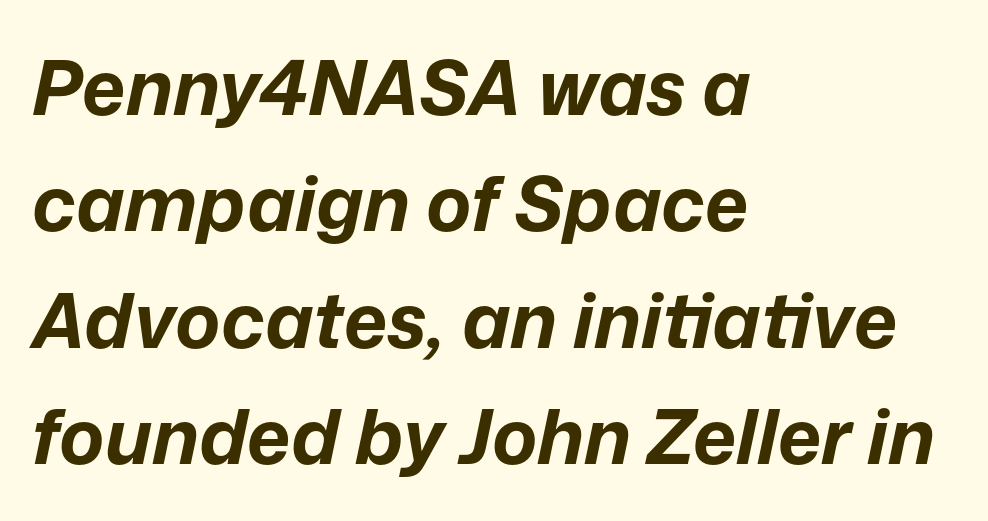
Q: Is the text bold? A: Yes.
Q: Is the text italic (slanted)? A: Yes, it leans right by about 12 degrees.
Q: Is the text underlined? A: No.
Q: How is the paragraph aligned? A: Left-aligned.
Q: Is the spacing between letters normal or unusually wide? A: Normal.
Q: Is the spacing between lines tight, normal or loose? A: Normal.
Q: Width (condensed, normal, or wide)? A: Normal.
Q: Stroke contrast? A: Low.
Q: x-height? A: Medium.
Q: Monospaced? A: No.
